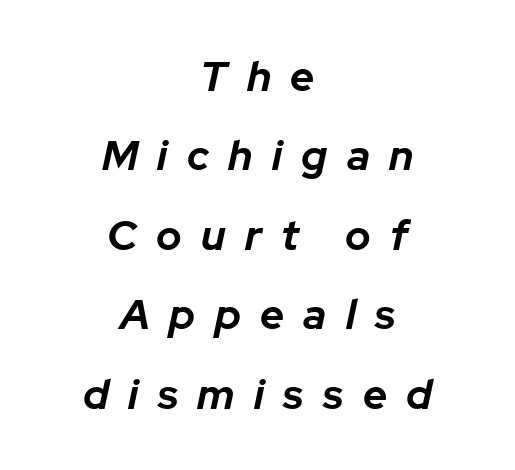
The image shows 42 px bold type, italic (leaning right); set centered, line spacing 1.89x, unusually wide letter spacing (+0.46 em), not underlined; low stroke contrast and a medium x-height.
